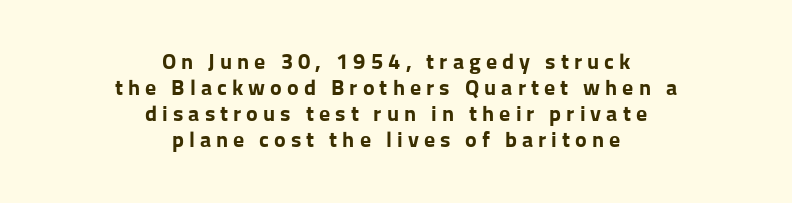
Plenty of ink on the page — the face is bold. Descenders are the only things crossing below the line. Each line is balanced around a shared central axis. Rendered with straight, roman letterforms. This sample uses expanded letter spacing, leaving extra air between glyphs.
